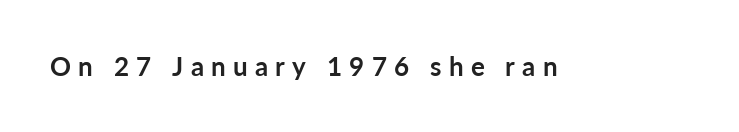
Q: Is the text bold? A: Yes.
Q: Is the text italic (slanted)? A: No, it is upright.
Q: Is the text underlined? A: No.
Q: Is the spacing between letters normal or unusually wide? A: Unusually wide.
